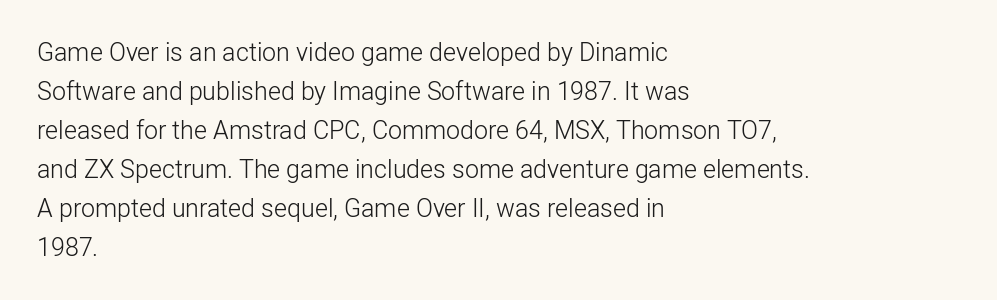
The image shows 25 px text type, upright; set left-aligned, normal line spacing (1.56x), normal letter spacing, not underlined.
